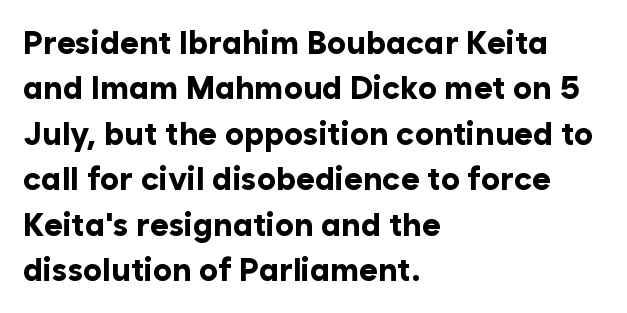
This sample uses a sans-serif face. Rows of type keep a routine distance in the vertical direction. Each letter keeps its own natural width here, so spacing adapts to shape. A bare baseline throughout the passage.
